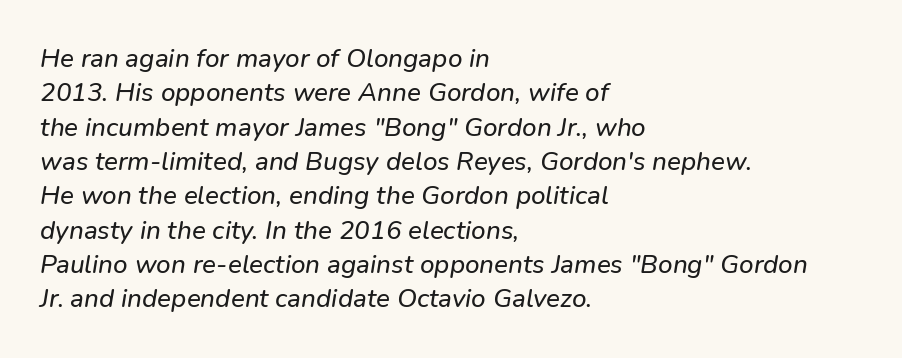
{"underline": "no", "align": "left", "line_spacing": "normal", "line_spacing_ratio": 1.32, "letter_spacing": "normal", "letter_spacing_em": 0.0, "glyph_px": 26}
